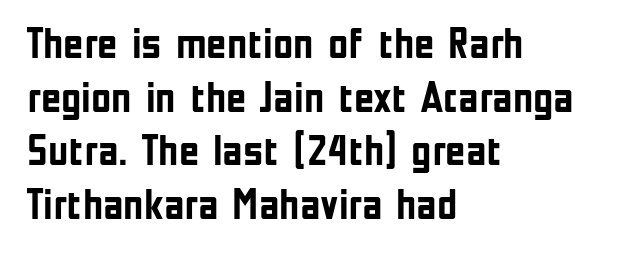
Stroke thickness is high; the sample reads as a true bold. Nothing unusual about the tracking: characters are spaced as the font intends. The specimen omits any rule beneath the text block's lines. Every row of glyphs begins at an identical x-position on the left. The rendering uses natural spacing where letterforms have individual widths. If you drew a line through each stem, it would be perfectly vertical.
